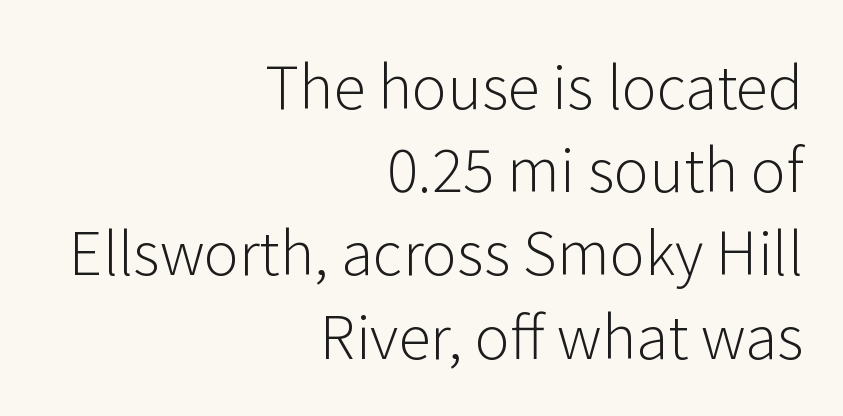
Q: Is the text bold? A: No.
Q: Is the text italic (slanted)? A: No, it is upright.
Q: Is the typeface a serif or a sans-serif typeface? A: Sans-serif.
Q: Is the text underlined? A: No.
Q: How is the paragraph aligned? A: Right-aligned.
Q: Is the spacing between letters normal or unusually wide? A: Normal.
Q: Is the spacing between lines tight, normal or loose? A: Normal.
Q: Width (condensed, normal, or wide)? A: Normal.
Q: Stroke contrast? A: Low.
Q: x-height? A: Medium.
Q: Monospaced? A: No.
